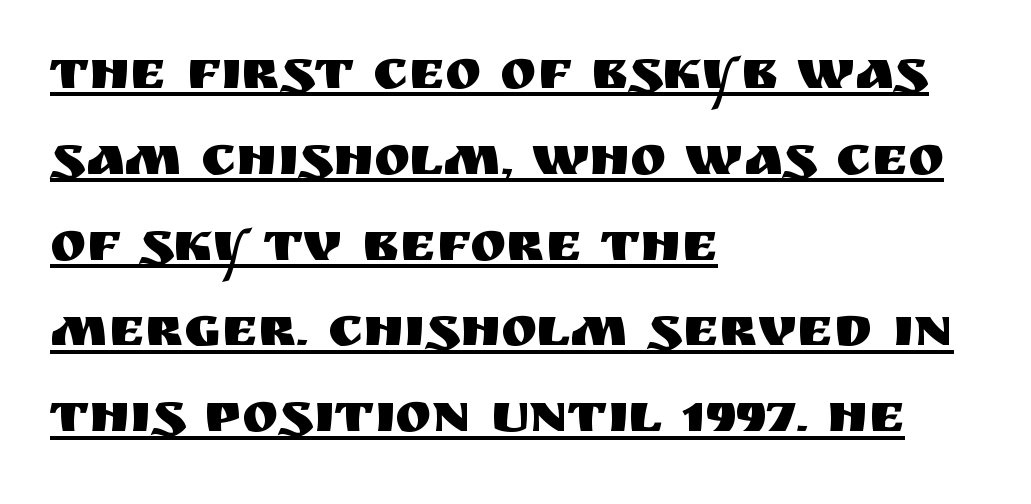
The image shows 55 px sans-serif type, upright; set left-aligned, normal line spacing (1.56x), normal letter spacing, underlined; medium stroke contrast and a large x-height.
